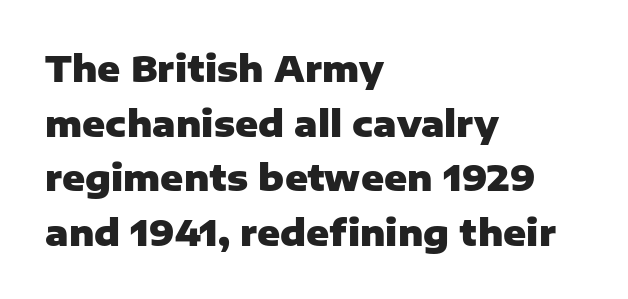
Q: Is the text bold? A: Yes.
Q: Is the text italic (slanted)? A: No, it is upright.
Q: Is the typeface a serif or a sans-serif typeface? A: Sans-serif.
Q: Is the text underlined? A: No.
Q: How is the paragraph aligned? A: Left-aligned.
Q: Is the spacing between letters normal or unusually wide? A: Normal.
Q: Is the spacing between lines tight, normal or loose? A: Normal.
Q: Width (condensed, normal, or wide)? A: Normal.
Q: Stroke contrast? A: Low.
Q: x-height? A: Medium.
Q: Monospaced? A: No.
